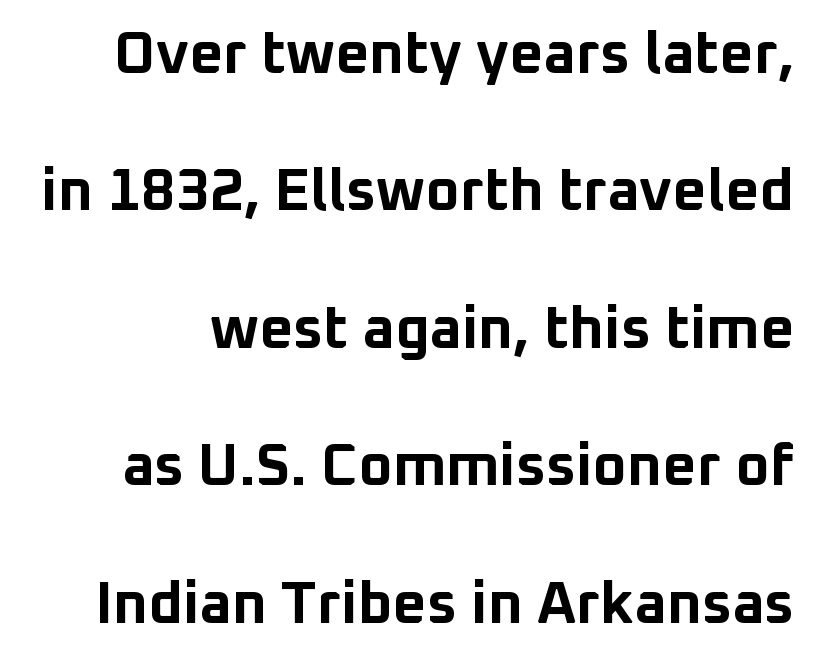
{"serif": "no", "italic": "no", "bold": "yes", "weight": "bold", "width": "normal", "stroke_contrast": "low", "x_height": "medium", "monospaced": "no", "underline": "no", "line_spacing": "loose", "line_spacing_ratio": 2.33, "letter_spacing": "normal", "letter_spacing_em": 0.0, "glyph_px": 59}
